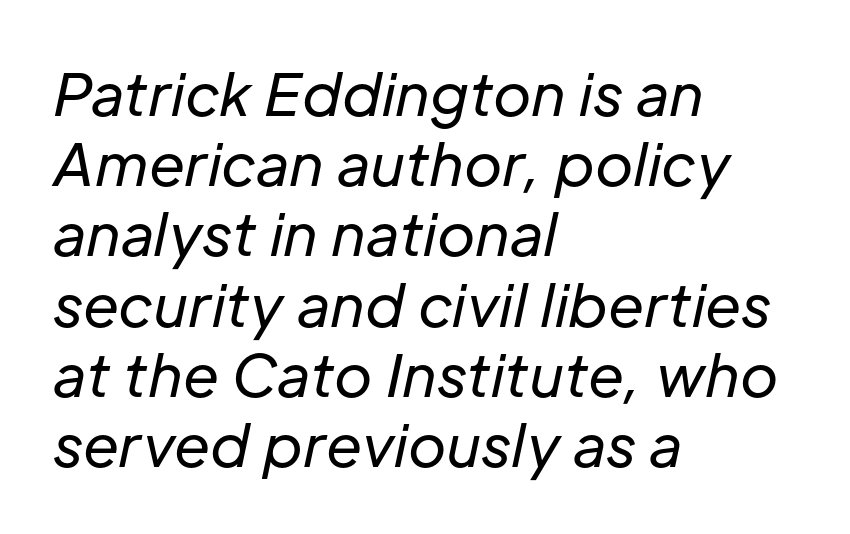
The image shows 58 px regular-weight type, italic (leaning right); set left-aligned, line spacing 1.21x, normal letter spacing, not underlined; low stroke contrast and a medium x-height.
